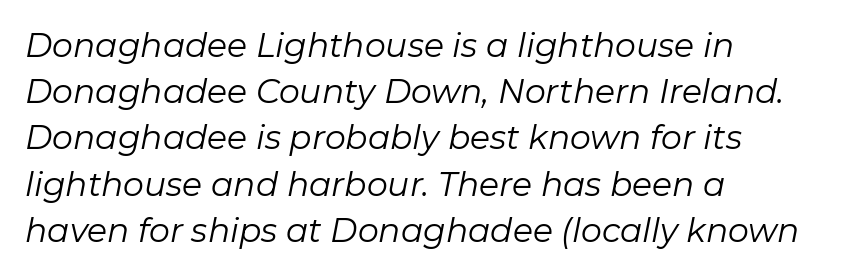
The image shows 33 px regular-weight type, italic (leaning right); set left-aligned, normal line spacing (1.4x), normal letter spacing, not underlined; low stroke contrast and a medium x-height.
